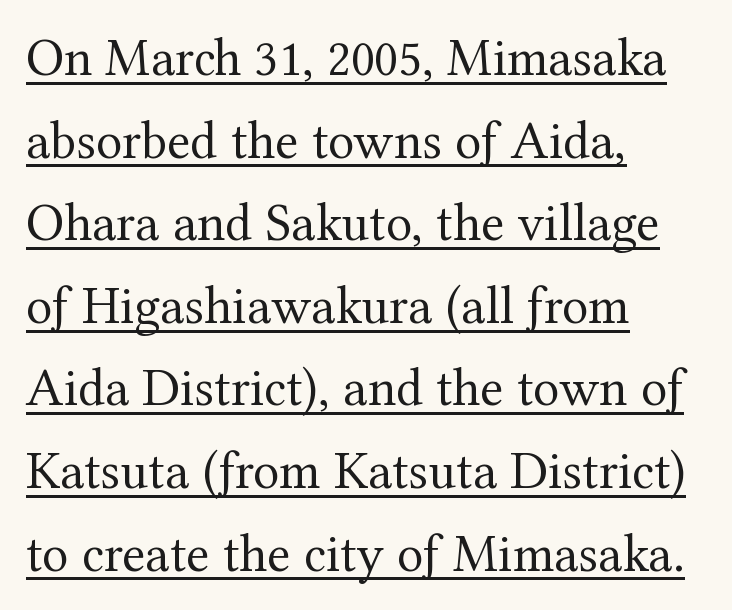
Q: Is the text bold? A: No.
Q: Is the text italic (slanted)? A: No, it is upright.
Q: Is the typeface a serif or a sans-serif typeface? A: Serif.
Q: Is the text underlined? A: Yes.
Q: How is the paragraph aligned? A: Left-aligned.
Q: Is the spacing between letters normal or unusually wide? A: Normal.
Q: Is the spacing between lines tight, normal or loose? A: Normal.
Q: Width (condensed, normal, or wide)? A: Normal.
Q: Stroke contrast? A: Medium.
Q: x-height? A: Medium.
Q: Monospaced? A: No.
